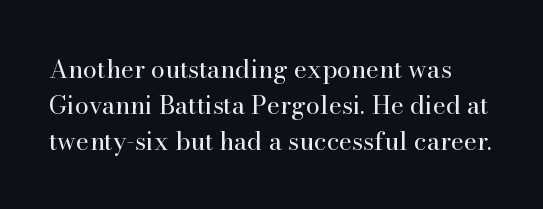
{"italic": "no", "bold": "no", "underline": "no", "line_spacing": "normal", "line_spacing_ratio": 1.44, "letter_spacing": "normal", "letter_spacing_em": 0.0, "glyph_px": 25}
